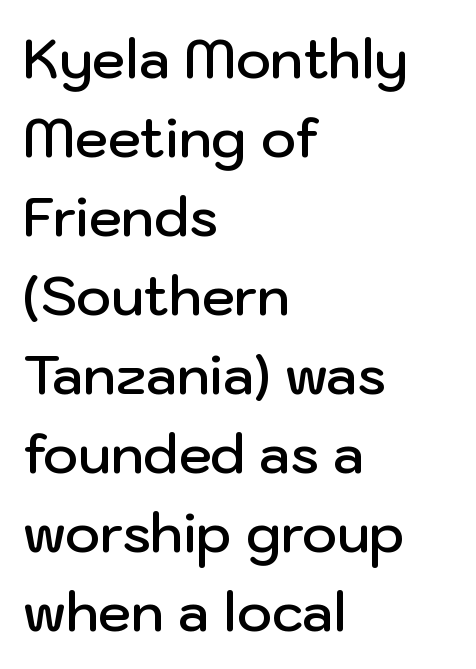
Typographically, this falls in the sans-serif category. These lines were composed using upright roman letters. The line texture is even and compact thanks to regular tracking. Words float on clear page, feet unadorned. How would I describe the line gaps? Plain and ordinary. The rendering anchors every line to the left-hand side.
